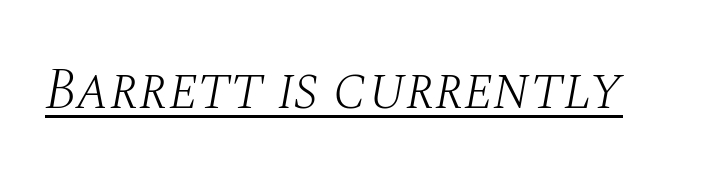
The image shows 59 px light serif type, italic (leaning right); set normal letter spacing, underlined; medium stroke contrast and a large x-height.
